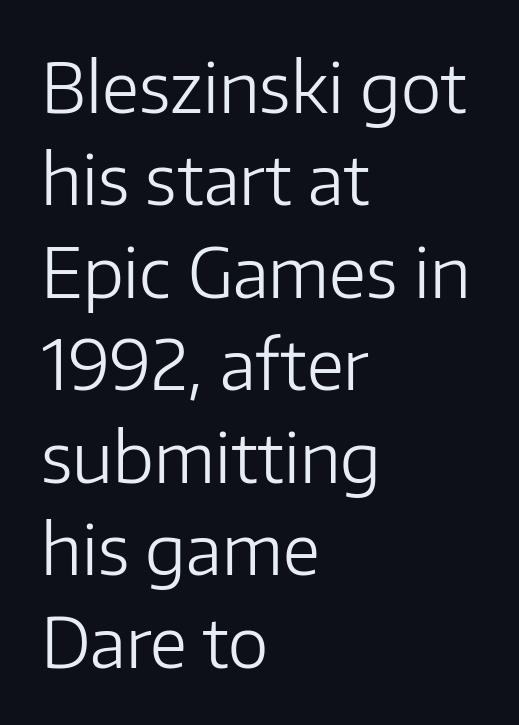
The image shows 69 px light sans-serif type, upright; set left-aligned, normal line spacing (1.34x), normal letter spacing, not underlined; low stroke contrast and a medium x-height.
